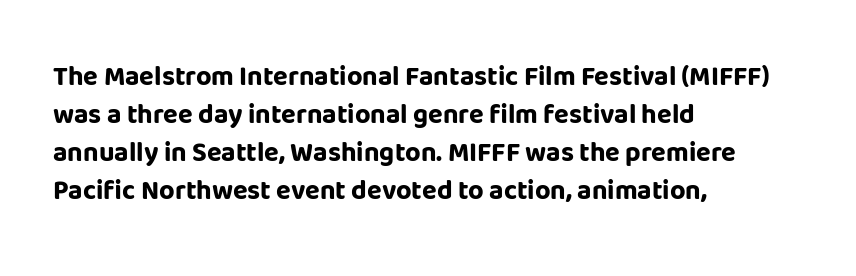
Nothing unusual about the tracking: characters are spaced as the font intends. Glance below the letters and you will spot only blank space. Designer's note — italics off, roman on. Alignment: flush left.
